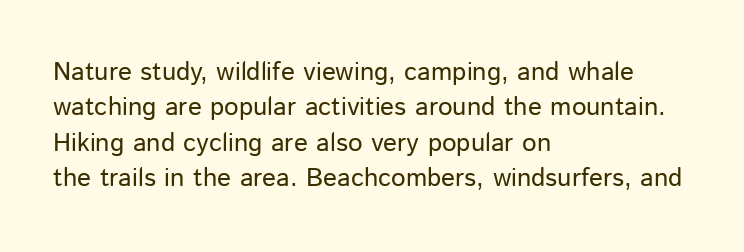
Q: Is the text bold? A: No.
Q: Is the text italic (slanted)? A: No, it is upright.
Q: Is the text underlined? A: No.
Q: How is the paragraph aligned? A: Left-aligned.
Q: Is the spacing between letters normal or unusually wide? A: Normal.
Q: Is the spacing between lines tight, normal or loose? A: Normal.
